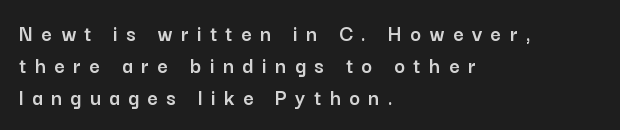
{"italic": "no", "underline": "no", "align": "left", "line_spacing": "normal", "line_spacing_ratio": 1.39, "letter_spacing": "wide", "letter_spacing_em": 0.37, "glyph_px": 23}
